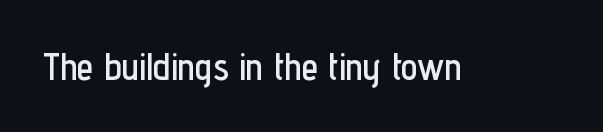
Q: Is the text italic (slanted)? A: No, it is upright.
Q: Is the typeface a serif or a sans-serif typeface? A: Sans-serif.
Q: Is the text underlined? A: No.
Q: Is the spacing between letters normal or unusually wide? A: Normal.
Q: Width (condensed, normal, or wide)? A: Condensed.
Q: Stroke contrast? A: Low.
Q: x-height? A: Medium.
Q: Monospaced? A: No.
